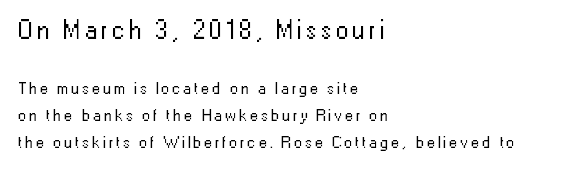
{"italic": "no", "bold": "no", "underline": "no", "align": "left", "line_spacing": "normal", "line_spacing_ratio": 1.58, "larger_block": "first", "size_ratio": 1.53, "glyph_px": 26}
